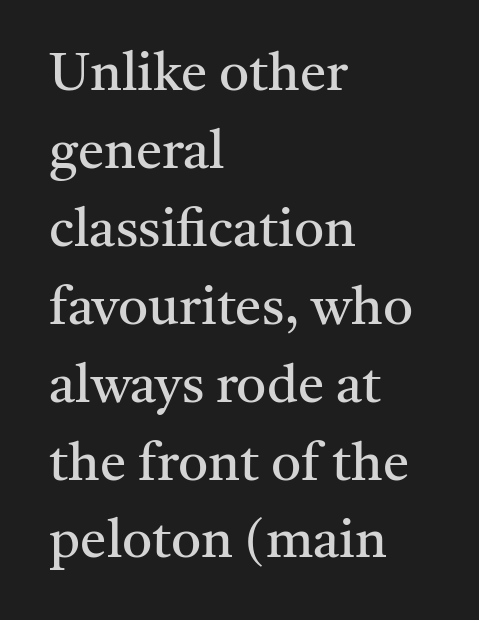
Q: Is the text bold? A: No.
Q: Is the text italic (slanted)? A: No, it is upright.
Q: Is the typeface a serif or a sans-serif typeface? A: Serif.
Q: Is the text underlined? A: No.
Q: How is the paragraph aligned? A: Left-aligned.
Q: Is the spacing between letters normal or unusually wide? A: Normal.
Q: Is the spacing between lines tight, normal or loose? A: Normal.
Q: Width (condensed, normal, or wide)? A: Normal.
Q: Stroke contrast? A: Medium.
Q: x-height? A: Medium.
Q: Monospaced? A: No.
